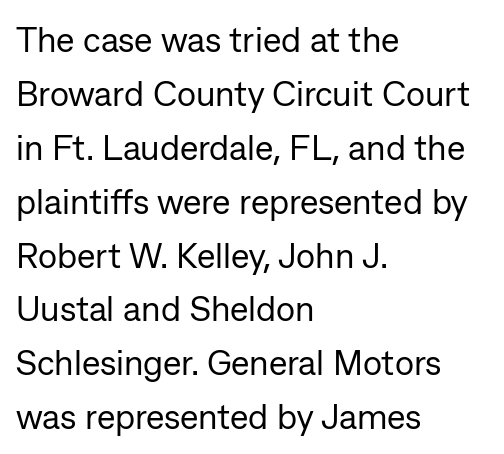
{"serif": "no", "italic": "no", "bold": "no", "weight": "regular", "width": "normal", "stroke_contrast": "low", "x_height": "medium", "monospaced": "no", "underline": "no", "align": "left", "line_spacing": "normal", "line_spacing_ratio": 1.54, "letter_spacing": "normal", "letter_spacing_em": 0.0, "glyph_px": 35}
